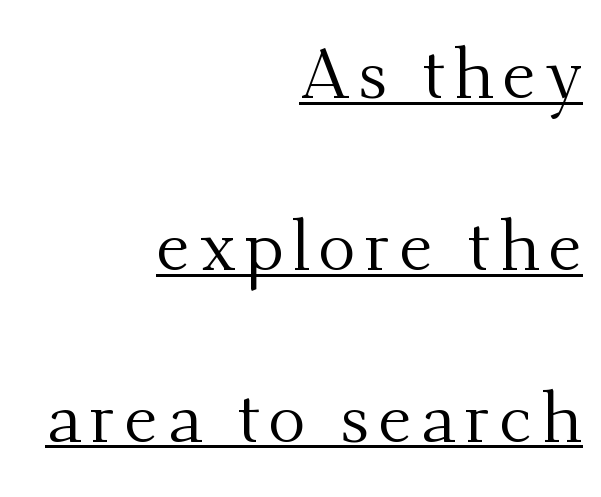
{"serif": "yes", "italic": "no", "bold": "no", "weight": "regular", "width": "normal", "stroke_contrast": "medium", "x_height": "small", "monospaced": "no", "underline": "yes", "align": "right", "line_spacing": "loose", "line_spacing_ratio": 2.42, "glyph_px": 71}
